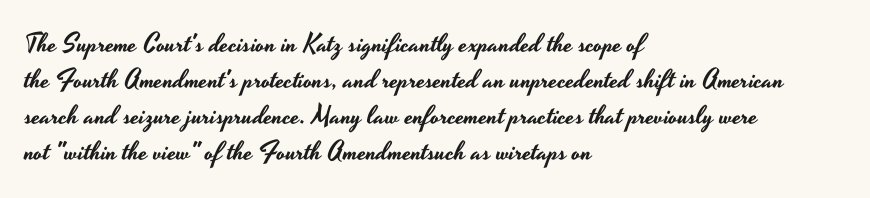
Q: Is the text italic (slanted)? A: Yes.
Q: Is the text underlined? A: No.
Q: How is the paragraph aligned? A: Left-aligned.
Q: Is the spacing between letters normal or unusually wide? A: Normal.
Q: Is the spacing between lines tight, normal or loose? A: Normal.
